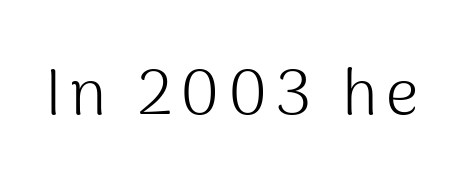
The image shows 64 px light sans-serif type, upright; set not underlined; medium stroke contrast and a medium x-height.
